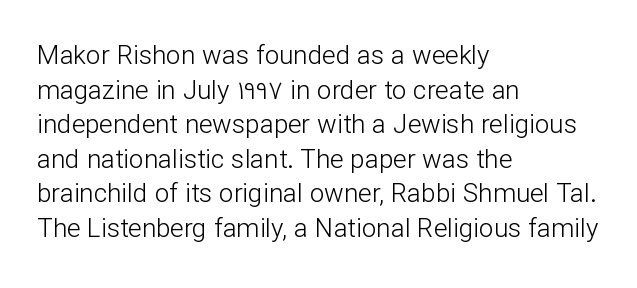
The image shows 26 px text type, upright; set left-aligned, normal line spacing (1.33x), normal letter spacing, not underlined.
